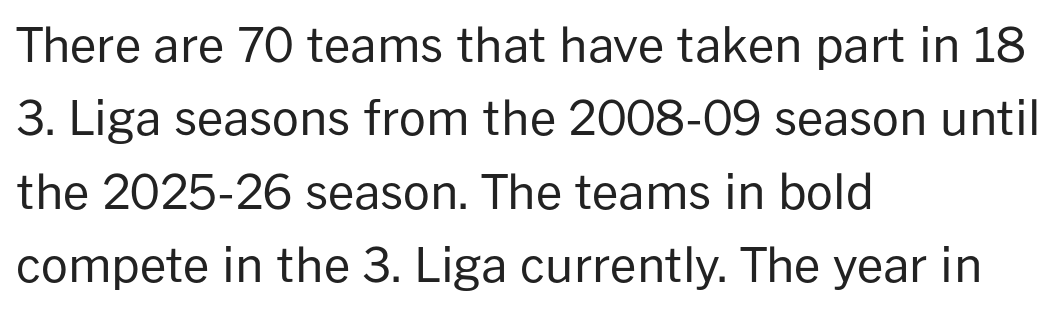
The image shows 47 px regular-weight sans-serif type, upright; set left-aligned, normal line spacing (1.56x), normal letter spacing, not underlined; low stroke contrast and a medium x-height.
